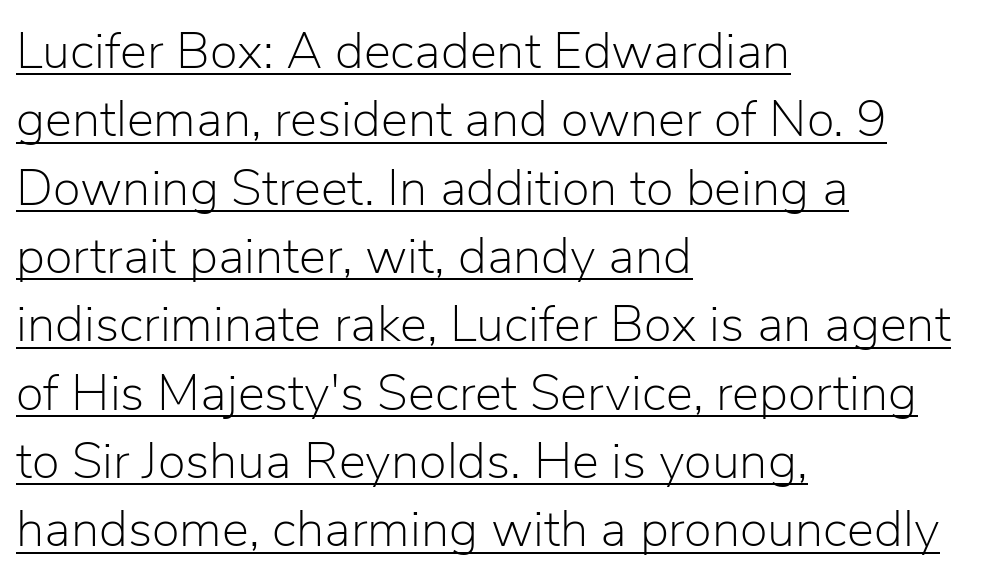
{"serif": "no", "italic": "no", "bold": "no", "weight": "light", "width": "normal", "stroke_contrast": "low", "x_height": "medium", "monospaced": "no", "underline": "yes", "align": "left", "line_spacing": "normal", "line_spacing_ratio": 1.34, "letter_spacing": "normal", "letter_spacing_em": 0.0, "glyph_px": 51}
